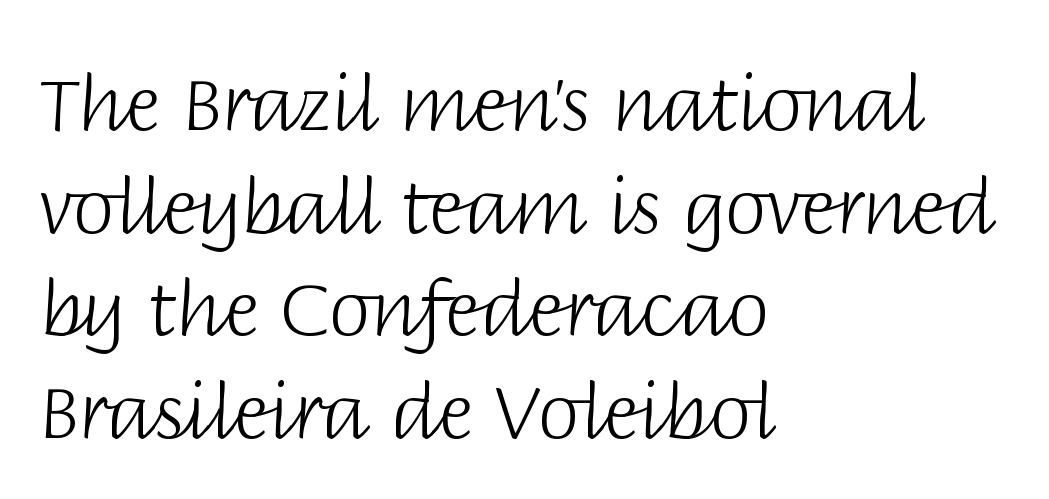
The image shows 76 px light sans-serif type, upright; set left-aligned, normal line spacing (1.35x), normal letter spacing, not underlined; low stroke contrast and a large x-height.
